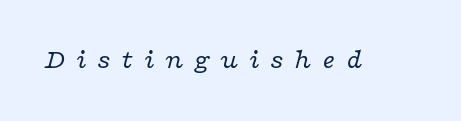
Q: Is the text bold? A: No.
Q: Is the text italic (slanted)? A: Yes, it leans right by about 16 degrees.
Q: Is the text underlined? A: No.
Q: Is the spacing between letters normal or unusually wide? A: Unusually wide.
